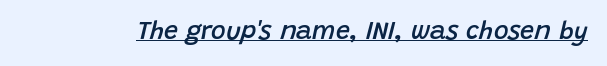
The image shows 25 px text type, italic (leaning right); set normal letter spacing, underlined.
